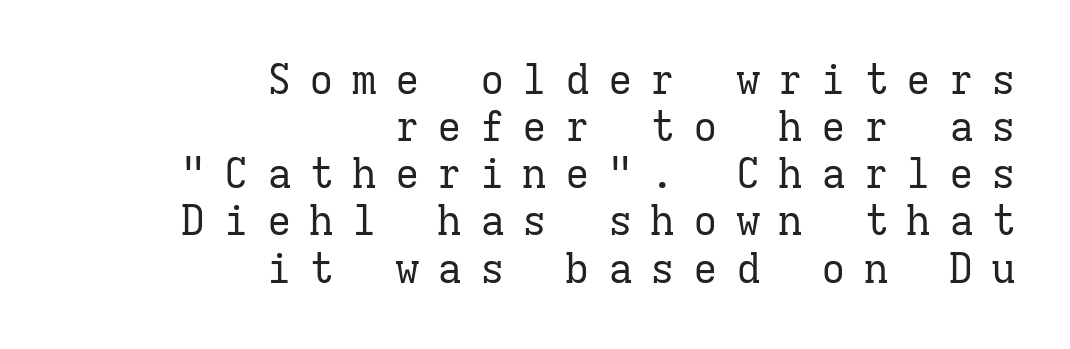
Q: Is the text bold? A: No.
Q: Is the text italic (slanted)? A: No, it is upright.
Q: Is the typeface a serif or a sans-serif typeface? A: Serif.
Q: Is the text underlined? A: No.
Q: How is the paragraph aligned? A: Right-aligned.
Q: Is the spacing between letters normal or unusually wide? A: Unusually wide.
Q: Is the spacing between lines tight, normal or loose? A: Tight.
Q: Width (condensed, normal, or wide)? A: Normal.
Q: Stroke contrast? A: Low.
Q: x-height? A: Medium.
Q: Monospaced? A: Yes.
